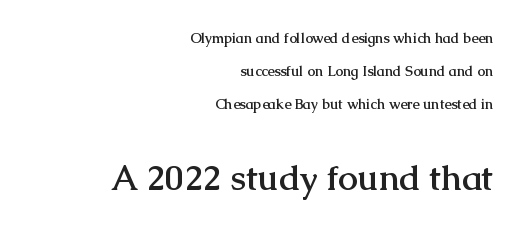
The later block is typeset at a bigger size than the earlier block. The specimen omits any rule beneath the text block's lines. The characters display serif detailing at their extremities. These lines carry a lot of weight — the face is fully bold. Here the glyphs are tracked normally, forming tight word shapes. Do the characters align in a grid? No, the font is proportional.
